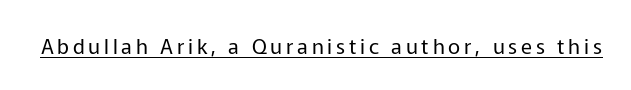
Q: Is the text bold? A: No.
Q: Is the text italic (slanted)? A: No, it is upright.
Q: Is the text underlined? A: Yes.
